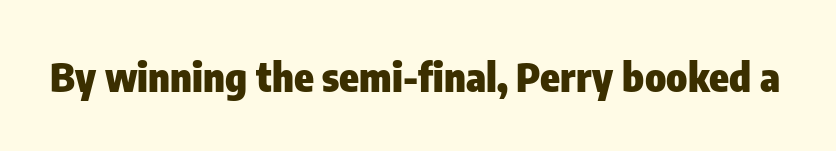
The image shows 40 px heavy, condensed sans-serif type, upright; set normal letter spacing, not underlined; low stroke contrast and a medium x-height.
